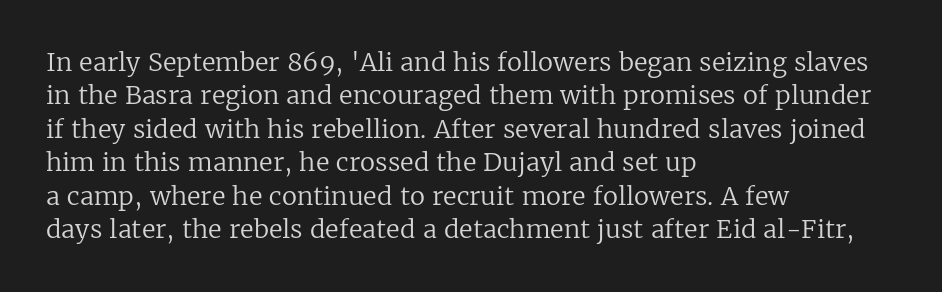
Q: Is the text bold? A: No.
Q: Is the text italic (slanted)? A: No, it is upright.
Q: Is the text underlined? A: No.
Q: How is the paragraph aligned? A: Left-aligned.
Q: Is the spacing between letters normal or unusually wide? A: Normal.
Q: Is the spacing between lines tight, normal or loose? A: Normal.
